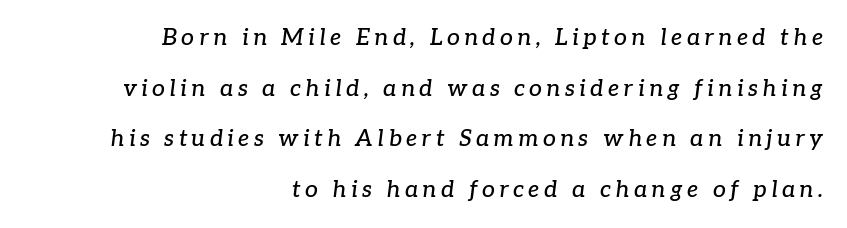
The image shows 23 px text type, italic (leaning right); set right-aligned, loose line spacing (2.2x), not underlined.
